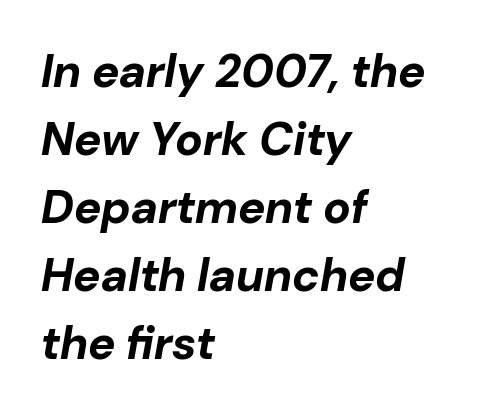
The image shows 46 px bold type, italic (leaning right); set left-aligned, normal line spacing (1.48x), normal letter spacing, not underlined; low stroke contrast and a medium x-height.
